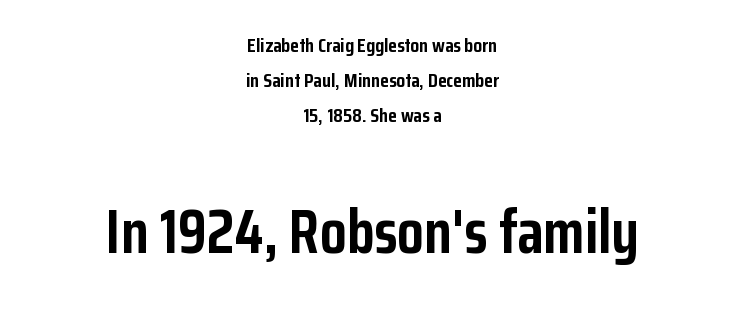
Serif or sans? Sans — the stroke terminals are bare. Tall strokes in this sample are plumb rather than angled. The gaps between neighbouring characters are ordinary and unremarkable. Looks like regular typesetting: each glyph gets only the width it needs. Larger block? The one below; the one above is distinctly smaller. Set as a true bold cut, around the 700 mark.
